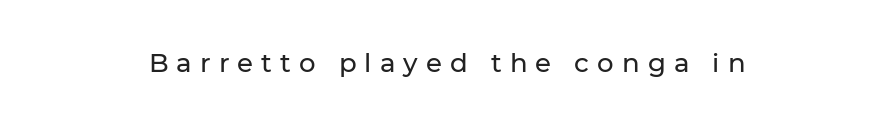
Q: Is the text italic (slanted)? A: No, it is upright.
Q: Is the text underlined? A: No.
Q: How is the paragraph aligned? A: Centered.
Q: Is the spacing between letters normal or unusually wide? A: Unusually wide.
